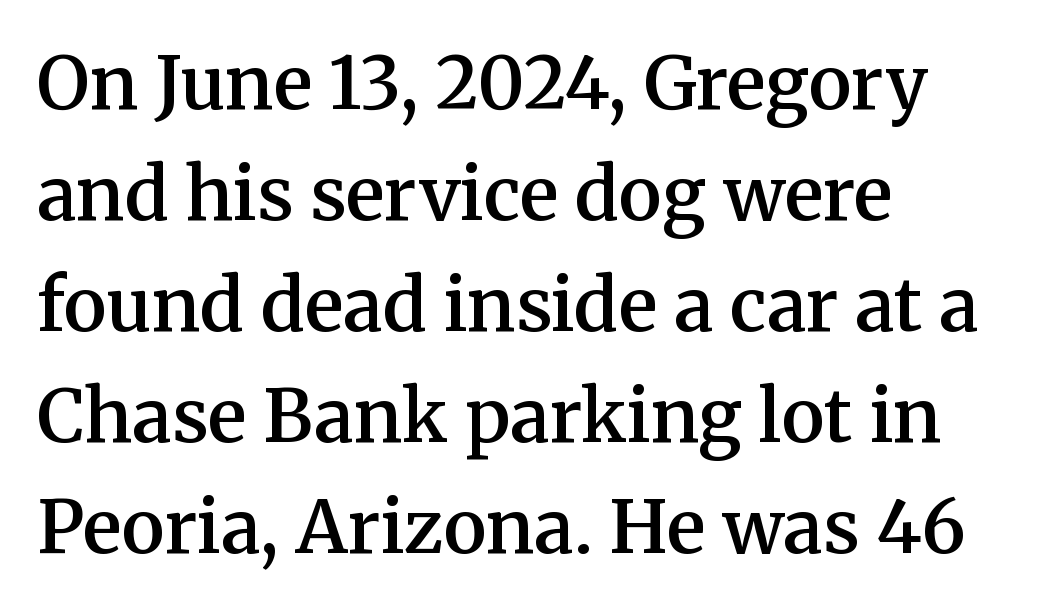
{"serif": "yes", "italic": "no", "bold": "semi", "weight": "semibold", "width": "normal", "stroke_contrast": "medium", "x_height": "medium", "monospaced": "no", "underline": "no", "align": "left", "line_spacing": "normal", "line_spacing_ratio": 1.52, "letter_spacing": "normal", "letter_spacing_em": 0.0, "glyph_px": 73}
